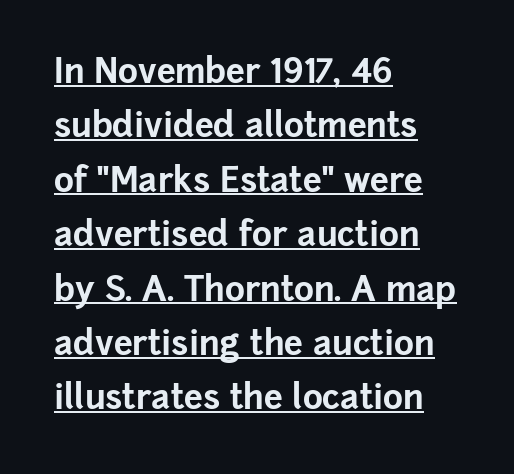
The image shows 34 px bold sans-serif type, upright; set left-aligned, normal line spacing (1.6x), normal letter spacing, underlined; low stroke contrast and a medium x-height.
